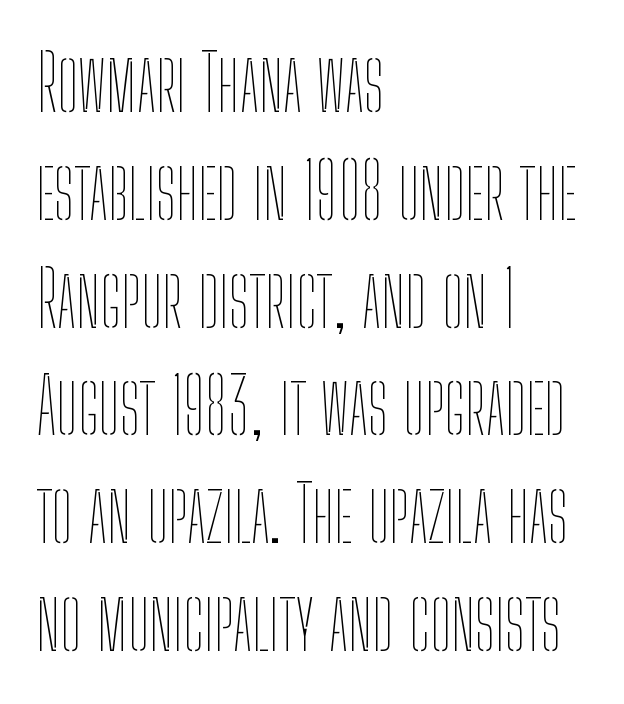
Q: Is the text bold? A: No.
Q: Is the text italic (slanted)? A: No, it is upright.
Q: Is the text underlined? A: No.
Q: How is the paragraph aligned? A: Left-aligned.
Q: Is the spacing between letters normal or unusually wide? A: Normal.
Q: Is the spacing between lines tight, normal or loose? A: Normal.
Q: Width (condensed, normal, or wide)? A: Condensed.
Q: Stroke contrast? A: Low.
Q: x-height? A: Medium.
Q: Monospaced? A: No.
